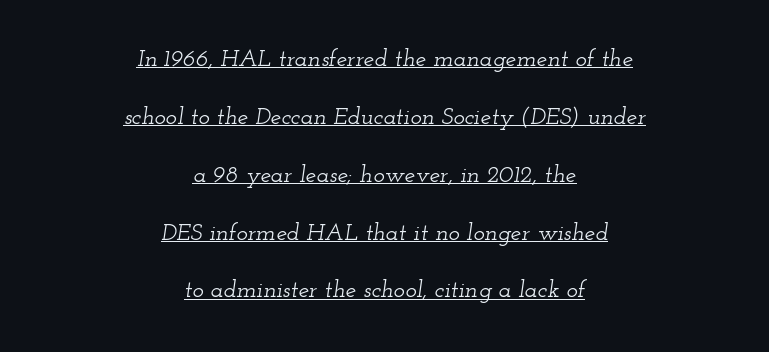
The line-height multiplier appears high, well above default. You can tell it's italic because the verticals aren't actually vertical. These lines are centered, leaving both edges ragged. The lettering is marked with a stroke running underneath it. Inter-character spacing is left at the font's built-in metrics.
